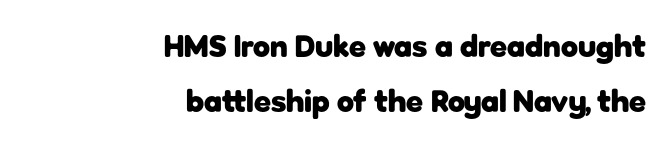
{"serif": "no", "italic": "no", "bold": "yes", "weight": "heavy", "width": "normal", "stroke_contrast": "low", "x_height": "medium", "monospaced": "no", "underline": "no", "align": "right", "line_spacing_ratio": 1.78, "letter_spacing": "normal", "letter_spacing_em": 0.0, "glyph_px": 31}
